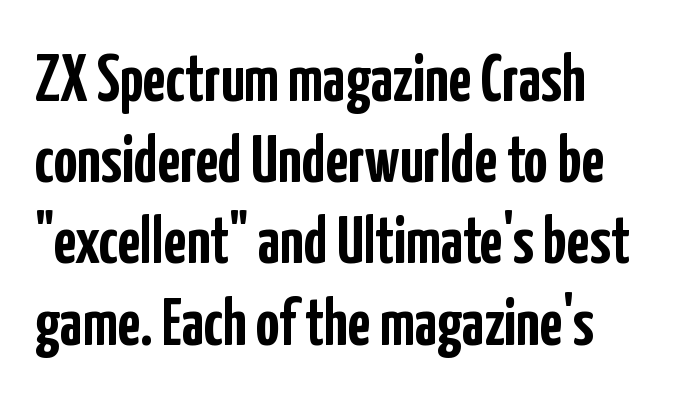
The image shows 66 px semibold, condensed sans-serif type, upright; set left-aligned, line spacing 1.23x, normal letter spacing, not underlined; low stroke contrast and a medium x-height.
